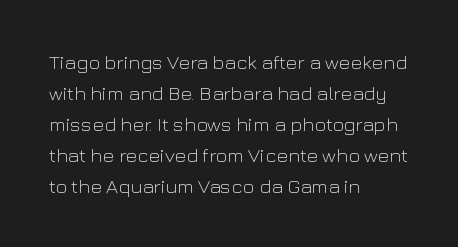
{"italic": "no", "bold": "no", "underline": "no", "align": "left", "line_spacing": "normal", "line_spacing_ratio": 1.55, "letter_spacing": "normal", "letter_spacing_em": 0.0, "glyph_px": 20}
